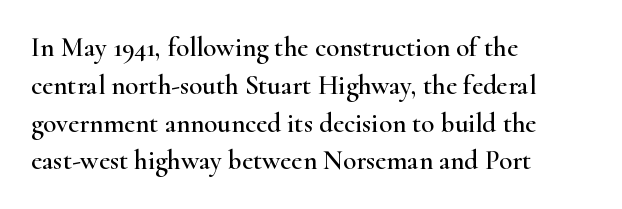
Q: Is the text italic (slanted)? A: No, it is upright.
Q: Is the text underlined? A: No.
Q: How is the paragraph aligned? A: Left-aligned.
Q: Is the spacing between letters normal or unusually wide? A: Normal.
Q: Is the spacing between lines tight, normal or loose? A: Normal.
